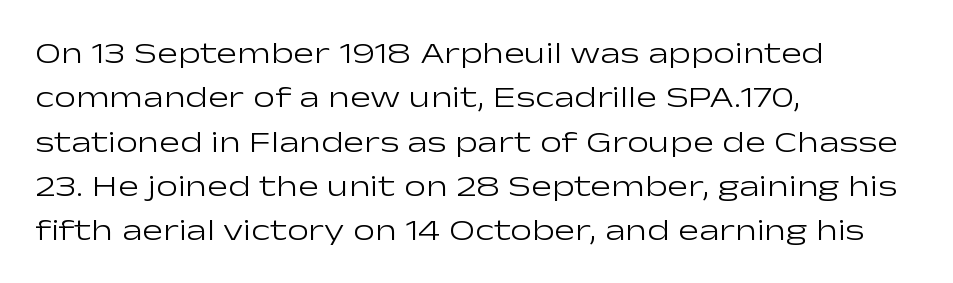
{"serif": "no", "italic": "no", "bold": "no", "weight": "light", "width": "wide", "stroke_contrast": "low", "x_height": "medium", "monospaced": "no", "underline": "no", "align": "left", "line_spacing": "normal", "line_spacing_ratio": 1.43, "letter_spacing": "normal", "letter_spacing_em": 0.0, "glyph_px": 31}
